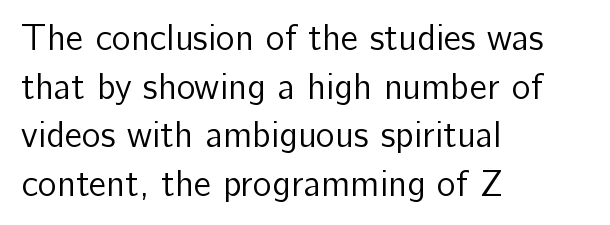
The glyphs in this specimen are sans serif. The face used here is proportionally spaced, like ordinary book or web type. The rag falls on the right side of this text block. Tracking value appears to be zero — textbook default spacing. Every stem runs plumb, perpendicular to the baseline. The line-height multiplier appears to be the usual default.
